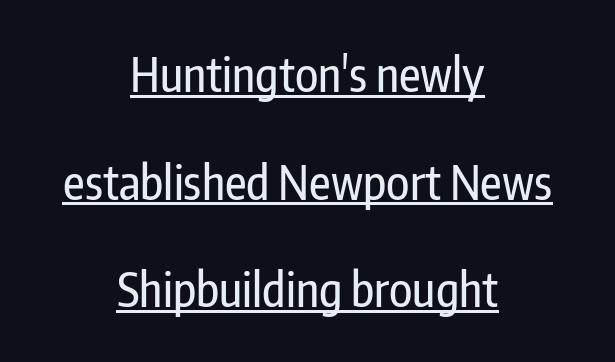
Q: Is the text italic (slanted)? A: No, it is upright.
Q: Is the typeface a serif or a sans-serif typeface? A: Sans-serif.
Q: Is the text underlined? A: Yes.
Q: How is the paragraph aligned? A: Centered.
Q: Is the spacing between letters normal or unusually wide? A: Normal.
Q: Is the spacing between lines tight, normal or loose? A: Loose.
Q: Width (condensed, normal, or wide)? A: Condensed.
Q: Stroke contrast? A: Low.
Q: x-height? A: Medium.
Q: Monospaced? A: No.
